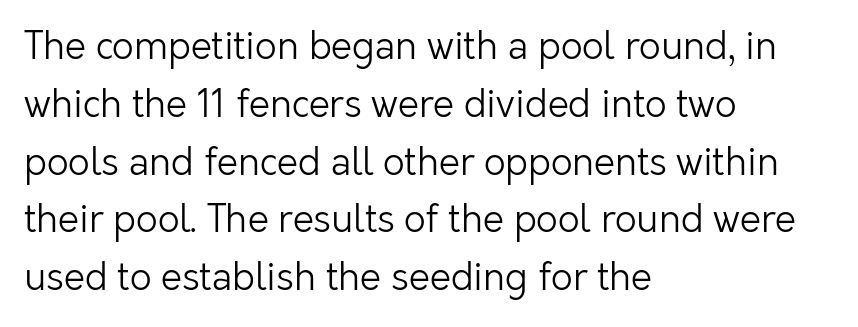
Q: Is the text bold? A: No.
Q: Is the text italic (slanted)? A: No, it is upright.
Q: Is the typeface a serif or a sans-serif typeface? A: Sans-serif.
Q: Is the text underlined? A: No.
Q: How is the paragraph aligned? A: Left-aligned.
Q: Is the spacing between letters normal or unusually wide? A: Normal.
Q: Is the spacing between lines tight, normal or loose? A: Normal.
Q: Width (condensed, normal, or wide)? A: Normal.
Q: Stroke contrast? A: Low.
Q: x-height? A: Medium.
Q: Monospaced? A: No.
